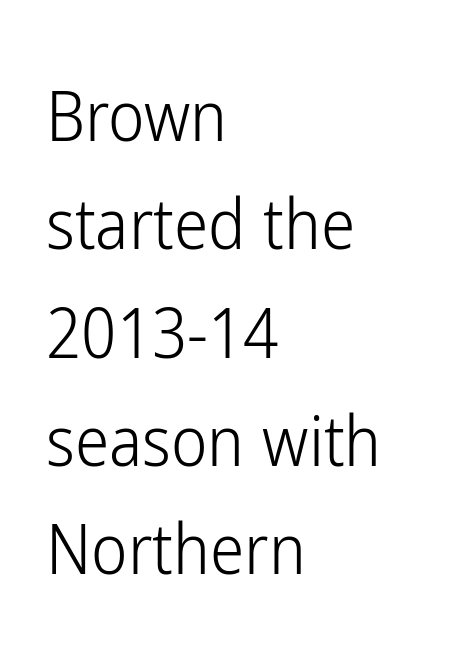
The image shows 69 px light, condensed sans-serif type, upright; set left-aligned, normal line spacing (1.57x), normal letter spacing, not underlined; low stroke contrast and a medium x-height.
